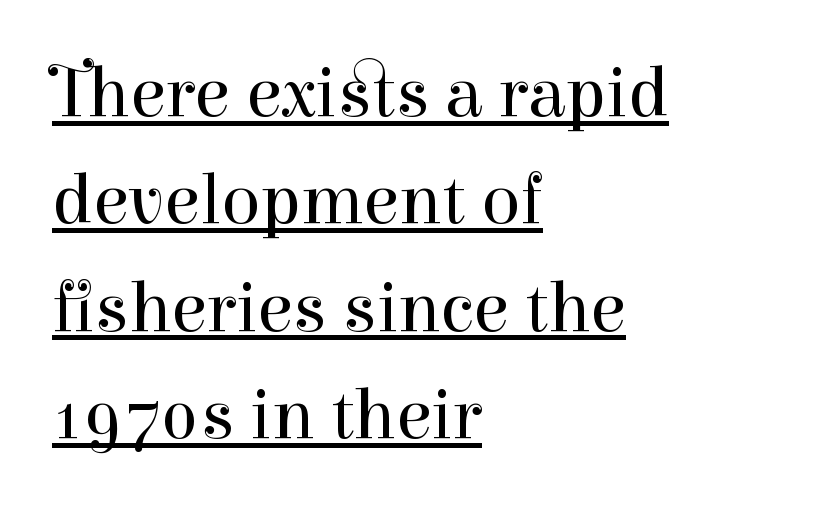
{"serif": "yes", "italic": "no", "bold": "no", "weight": "regular", "width": "normal", "stroke_contrast": "high", "x_height": "medium", "monospaced": "no", "underline": "yes", "align": "left", "line_spacing": "normal", "line_spacing_ratio": 1.49, "letter_spacing": "normal", "letter_spacing_em": 0.0, "glyph_px": 72}
